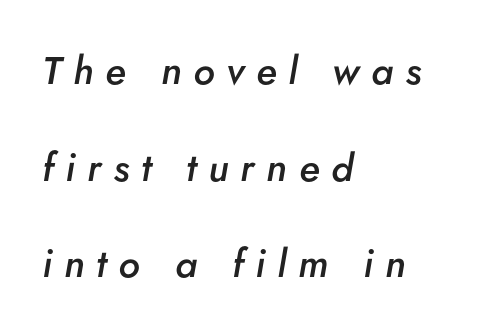
The tracking reads as deliberately expanded to a designer's eye. The letters advance in unequal steps, a hallmark of proportional type. The text carries the slant typical of an italic or oblique font. The typesetter chose a ragged-right arrangement here.
